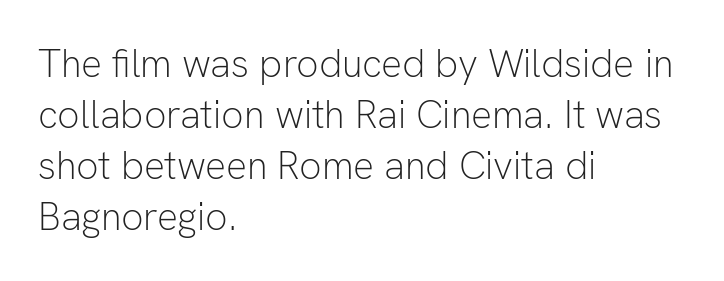
The image shows 39 px light sans-serif type, upright; set left-aligned, normal line spacing (1.31x), normal letter spacing, not underlined; low stroke contrast and a medium x-height.
